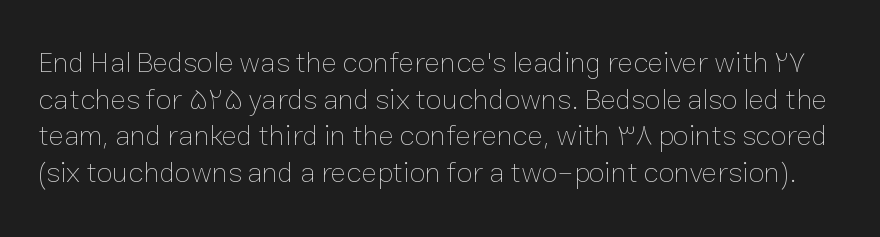
The image shows 29 px thin type, upright; set normal line spacing (1.26x), normal letter spacing, not underlined; low stroke contrast and a medium x-height.
